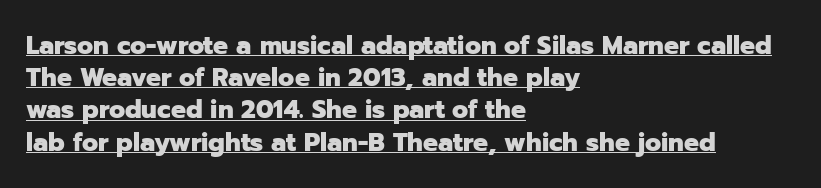
The image shows 25 px bold type, upright; set left-aligned, normal line spacing (1.29x), normal letter spacing, underlined.
